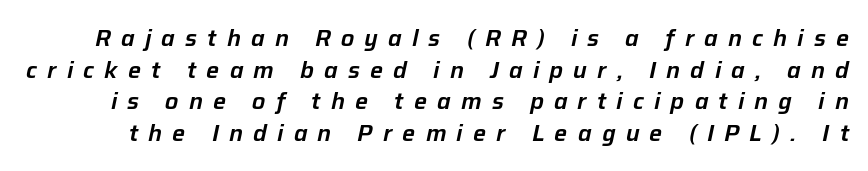
The rendering inserts visible extra space after every character. Lines of text with bare space underneath. Compared with typical paragraphs, the rows here are spaced about the same. The face used here has a pronounced slope to its letters.
